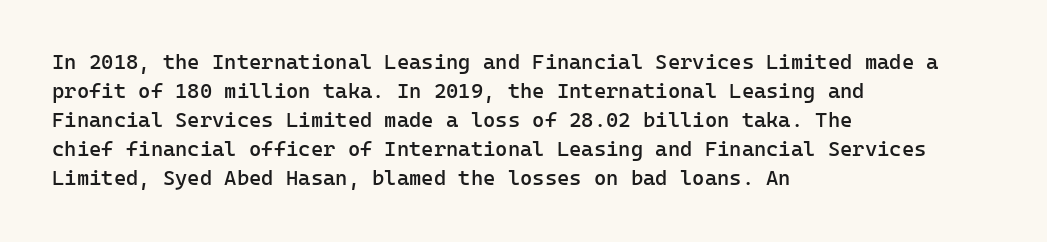
{"italic": "no", "bold": "semi", "underline": "no", "align": "left", "line_spacing": "normal", "line_spacing_ratio": 1.38, "letter_spacing": "normal", "letter_spacing_em": 0.0, "glyph_px": 21}
